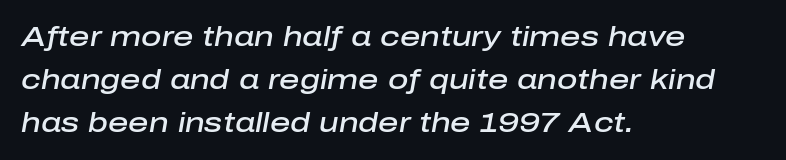
Weight: semibold (demi). Clear beneath every line of the passage. If you drew a line through each stem, it would be angled. Nobody touched the tracking dial on this one.
